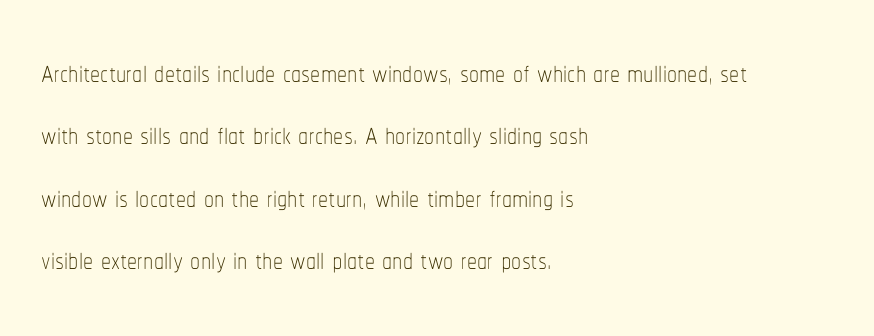
Q: Is the text bold? A: No.
Q: Is the text italic (slanted)? A: No, it is upright.
Q: Is the text underlined? A: No.
Q: How is the paragraph aligned? A: Left-aligned.
Q: Is the spacing between letters normal or unusually wide? A: Normal.
Q: Is the spacing between lines tight, normal or loose? A: Normal.
Q: Width (condensed, normal, or wide)? A: Condensed.
Q: Stroke contrast? A: Low.
Q: x-height? A: Medium.
Q: Monospaced? A: No.
